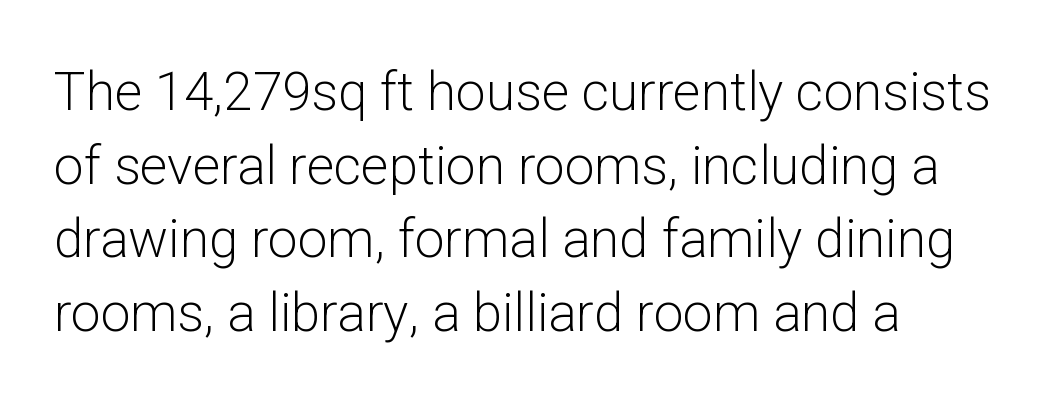
The image shows 53 px light sans-serif type, upright; set left-aligned, normal line spacing (1.39x), normal letter spacing, not underlined; low stroke contrast and a medium x-height.
